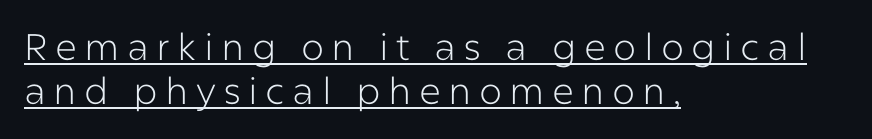
The image shows 37 px light sans-serif type, upright; set left-aligned, line spacing 1.2x, unusually wide letter spacing (+0.2 em), underlined; low stroke contrast and a medium x-height.
